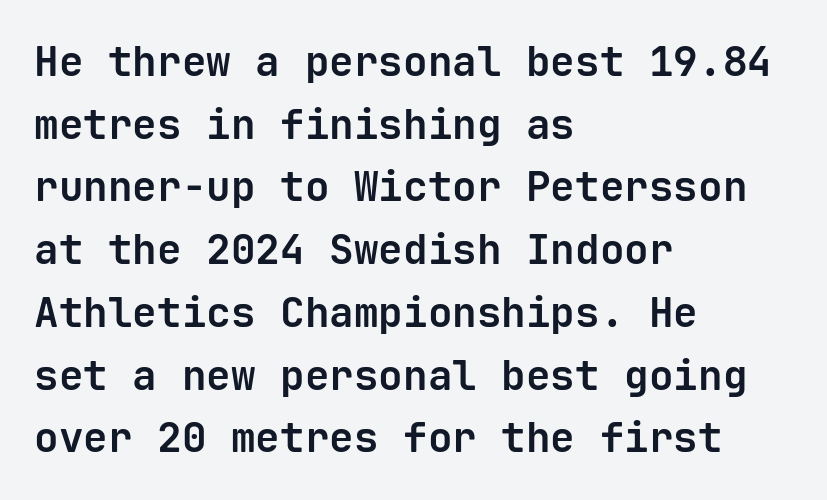
The image shows 41 px bold sans-serif type, upright, monospaced; set left-aligned, normal line spacing (1.53x), normal letter spacing, not underlined; low stroke contrast and a medium x-height.
